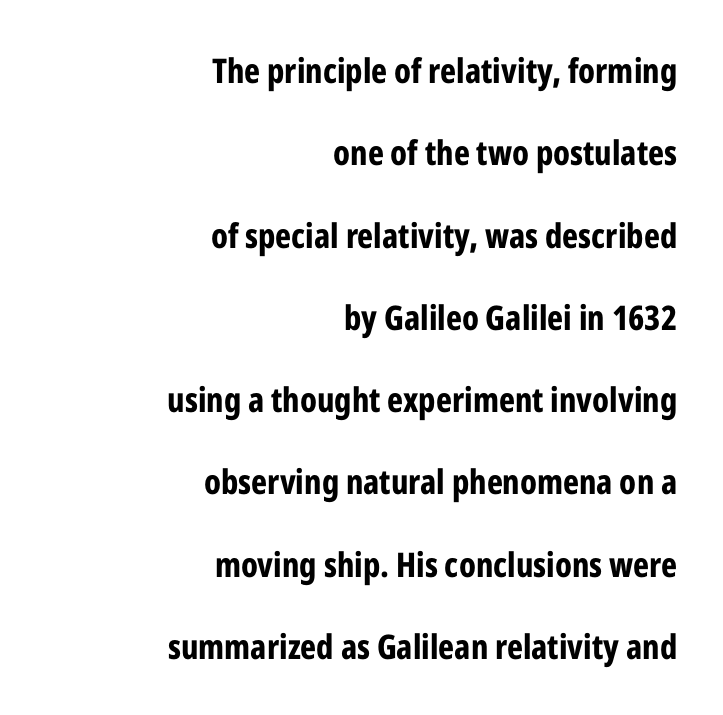
A great deal of white space separates one row of letters from the next. The face used here is proportionally spaced, like ordinary book or web type. When letters stand straight like this, we call the style roman or upright. Does the type have serifs? No, each stem ends abruptly.
